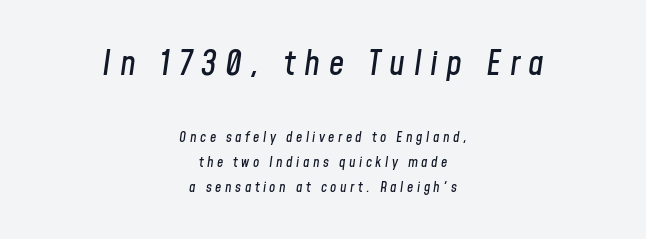
Q: Is the text italic (slanted)? A: Yes, it leans right by about 8 degrees.
Q: Is the text underlined? A: No.
Q: How is the paragraph aligned? A: Centered.
Q: Is the spacing between letters normal or unusually wide? A: Unusually wide.
Q: Which block of text is set in a larger size, the first (top) or the second (bottom)? A: The first (top) one.
Q: Width (condensed, normal, or wide)? A: Condensed.
Q: Stroke contrast? A: Low.
Q: x-height? A: Medium.
Q: Monospaced? A: No.
